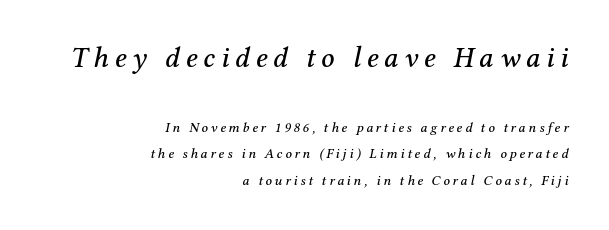
The image shows 29 px serif type, italic (leaning right); set right-aligned, line spacing 1.89x, unusually wide letter spacing (+0.2 em), not underlined; the first (top) block is 2.07x larger; medium stroke contrast and a medium x-height.
